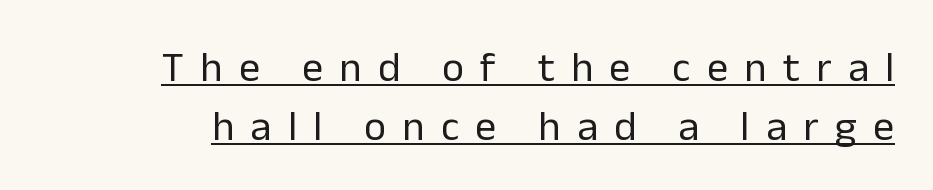
Q: Is the text bold? A: No.
Q: Is the text italic (slanted)? A: No, it is upright.
Q: Is the typeface a serif or a sans-serif typeface? A: Sans-serif.
Q: Is the text underlined? A: Yes.
Q: Is the spacing between letters normal or unusually wide? A: Unusually wide.
Q: Is the spacing between lines tight, normal or loose? A: Normal.
Q: Width (condensed, normal, or wide)? A: Normal.
Q: Stroke contrast? A: Low.
Q: x-height? A: Medium.
Q: Monospaced? A: No.
